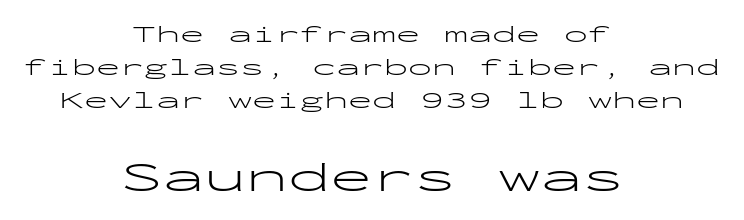
{"serif": "no", "italic": "no", "bold": "no", "weight": "light", "width": "wide", "stroke_contrast": "low", "x_height": "medium", "monospaced": "yes", "underline": "no", "align": "center", "line_spacing": "normal", "line_spacing_ratio": 1.38, "letter_spacing": "normal", "letter_spacing_em": 0.0, "larger_block": "second", "size_ratio": 1.75, "glyph_px": 42}
